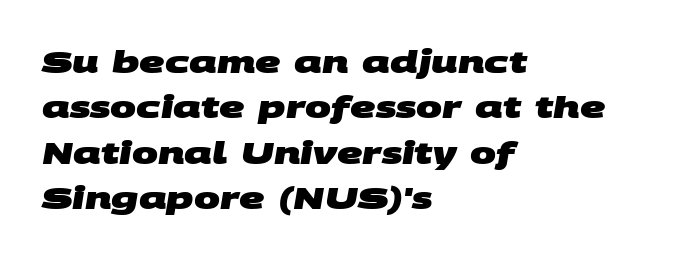
{"serif": "no", "bold": "yes", "weight": "heavy", "width": "wide", "stroke_contrast": "medium", "x_height": "large", "monospaced": "no", "underline": "no", "align": "left", "line_spacing": "normal", "line_spacing_ratio": 1.46, "letter_spacing": "normal", "letter_spacing_em": 0.0, "glyph_px": 31}
